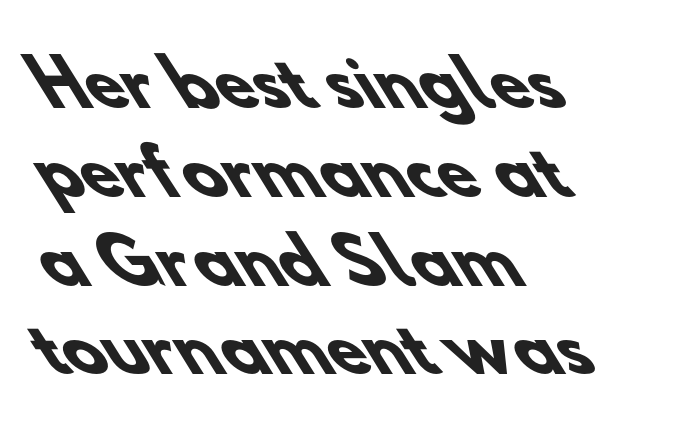
{"serif": "no", "bold": "yes", "weight": "heavy", "width": "normal", "stroke_contrast": "low", "x_height": "small", "monospaced": "no", "underline": "no", "align": "left", "line_spacing": "normal", "line_spacing_ratio": 1.41, "letter_spacing": "normal", "letter_spacing_em": 0.0, "glyph_px": 63}
